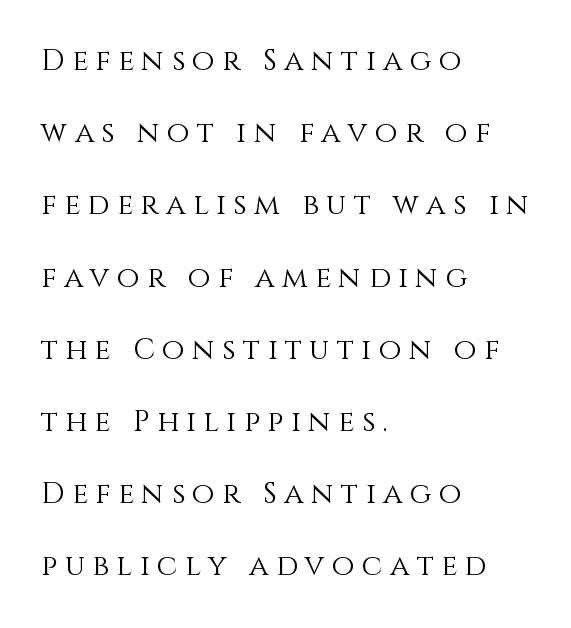
{"italic": "no", "bold": "no", "weight": "light", "width": "normal", "x_height": "large", "monospaced": "no", "underline": "no", "align": "left", "line_spacing": "loose", "line_spacing_ratio": 2.49, "letter_spacing": "wide", "letter_spacing_em": 0.26, "glyph_px": 29}
